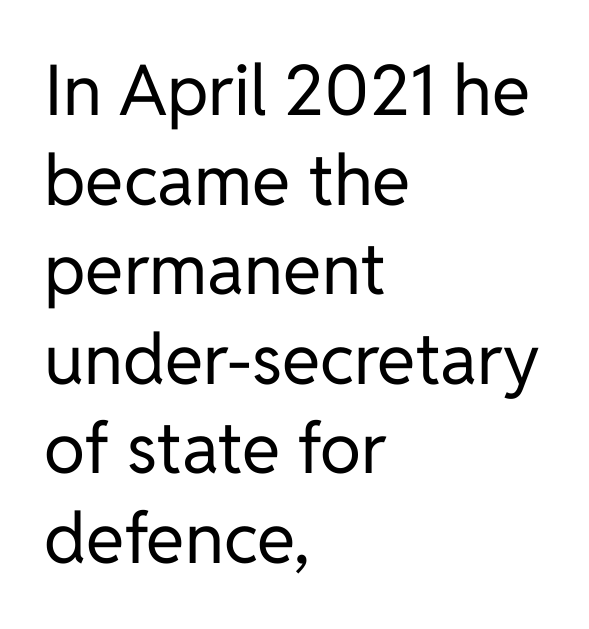
{"serif": "no", "italic": "no", "bold": "no", "weight": "regular", "width": "normal", "stroke_contrast": "low", "x_height": "medium", "monospaced": "no", "underline": "no", "align": "left", "line_spacing": "normal", "line_spacing_ratio": 1.28, "letter_spacing": "normal", "letter_spacing_em": 0.0, "glyph_px": 70}
